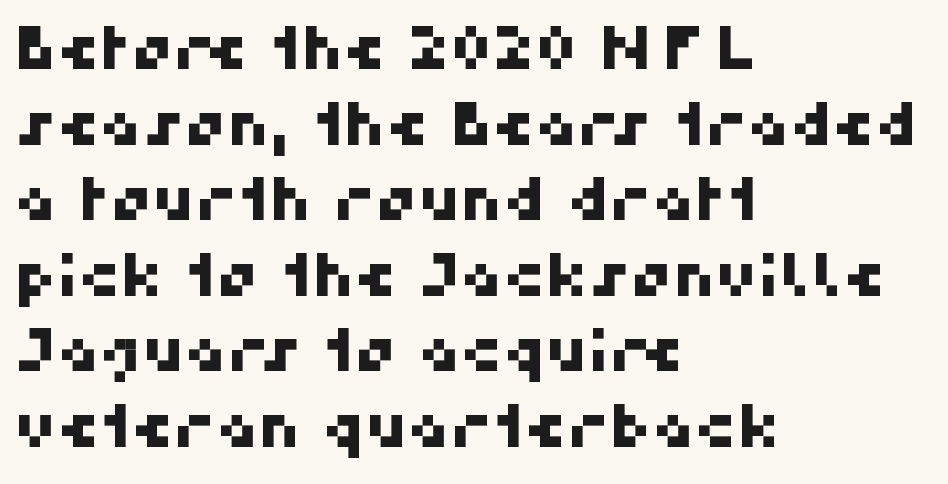
Q: Is the typeface a serif or a sans-serif typeface? A: Sans-serif.
Q: Is the text underlined? A: No.
Q: How is the paragraph aligned? A: Left-aligned.
Q: Is the spacing between letters normal or unusually wide? A: Normal.
Q: Is the spacing between lines tight, normal or loose? A: Normal.
Q: Width (condensed, normal, or wide)? A: Normal.
Q: Stroke contrast? A: High.
Q: x-height? A: Medium.
Q: Monospaced? A: No.
